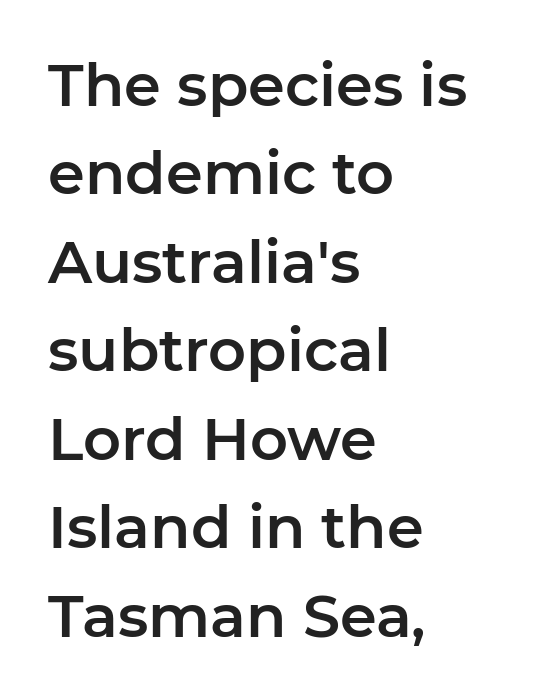
{"serif": "no", "italic": "no", "width": "normal", "stroke_contrast": "low", "x_height": "medium", "monospaced": "no", "underline": "no", "align": "left", "line_spacing": "normal", "line_spacing_ratio": 1.5, "letter_spacing": "normal", "letter_spacing_em": 0.0, "glyph_px": 59}
